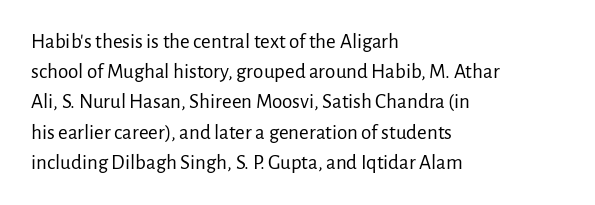
{"italic": "no", "bold": "no", "underline": "no", "align": "left", "line_spacing": "normal", "line_spacing_ratio": 1.44, "letter_spacing": "normal", "letter_spacing_em": 0.0, "glyph_px": 21}
